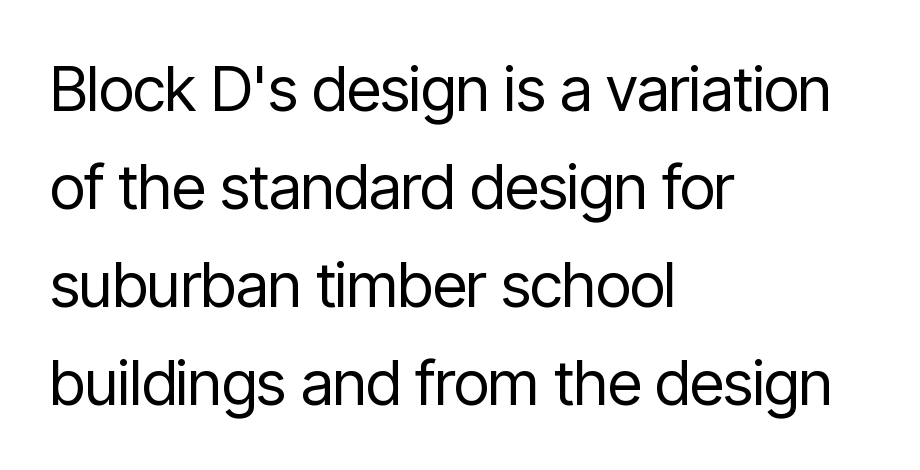
The image shows 62 px regular-weight, condensed sans-serif type, upright; set left-aligned, normal line spacing (1.58x), normal letter spacing, not underlined; low stroke contrast and a medium x-height.
